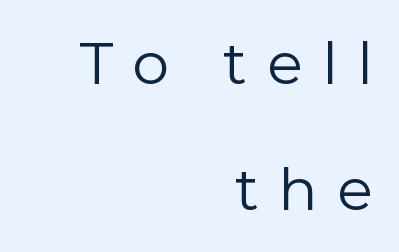
The font is comparable to plain body text, perhaps lighter. This block would shrink considerably if given ordinary leading; it's expanded now. Observe the wide spacing: letters keep a clear distance from each other. If you drew a line through each stem, it would be perfectly vertical. A clean baseline with only descenders dipping below it.
